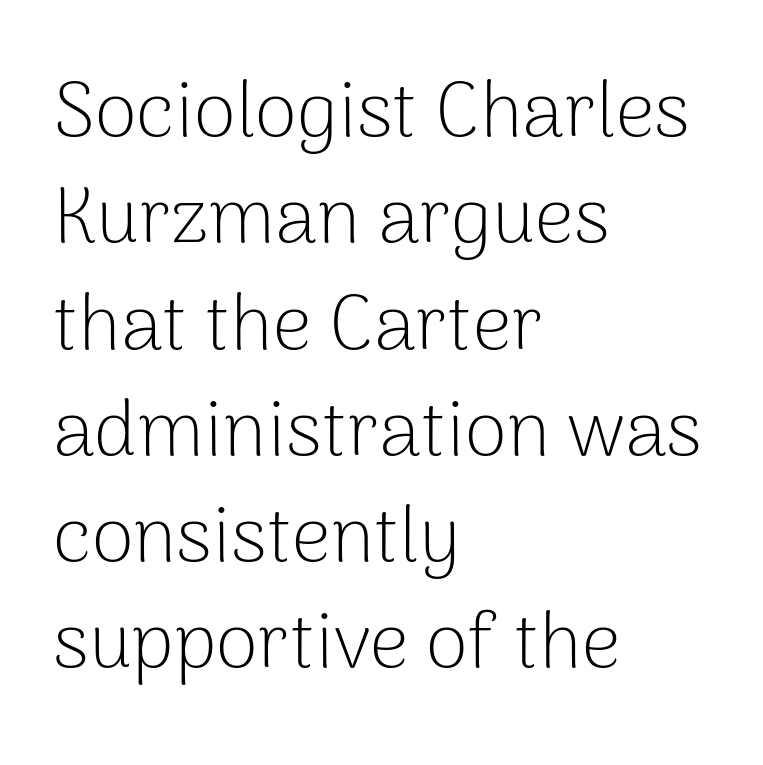
Q: Is the text bold? A: No.
Q: Is the text italic (slanted)? A: No, it is upright.
Q: Is the typeface a serif or a sans-serif typeface? A: Sans-serif.
Q: Is the text underlined? A: No.
Q: How is the paragraph aligned? A: Left-aligned.
Q: Is the spacing between letters normal or unusually wide? A: Normal.
Q: Is the spacing between lines tight, normal or loose? A: Normal.
Q: Width (condensed, normal, or wide)? A: Normal.
Q: Stroke contrast? A: Low.
Q: x-height? A: Medium.
Q: Monospaced? A: No.
